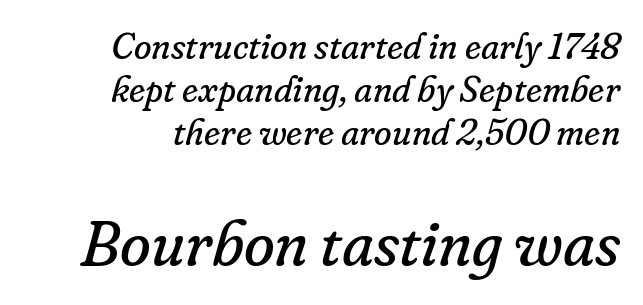
Q: Is the text bold? A: No.
Q: Is the text italic (slanted)? A: Yes, it leans right by about 16 degrees.
Q: Is the typeface a serif or a sans-serif typeface? A: Serif.
Q: Is the text underlined? A: No.
Q: Is the spacing between letters normal or unusually wide? A: Normal.
Q: Which block of text is set in a larger size, the first (top) or the second (bottom)? A: The second (bottom) one.
Q: Width (condensed, normal, or wide)? A: Normal.
Q: Stroke contrast? A: Low.
Q: x-height? A: Small.
Q: Monospaced? A: No.
